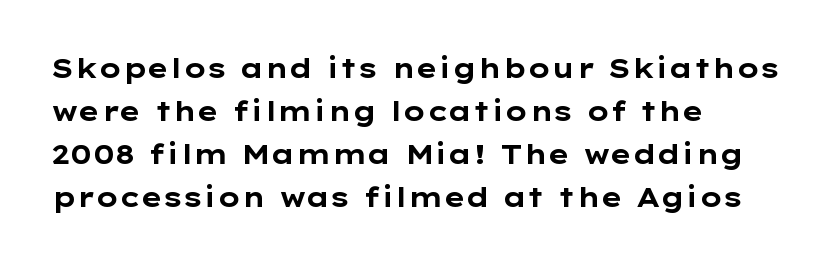
{"italic": "no", "bold": "yes", "underline": "no", "align": "left", "line_spacing": "normal", "line_spacing_ratio": 1.59, "letter_spacing": "normal", "letter_spacing_em": 0.0, "glyph_px": 27}
